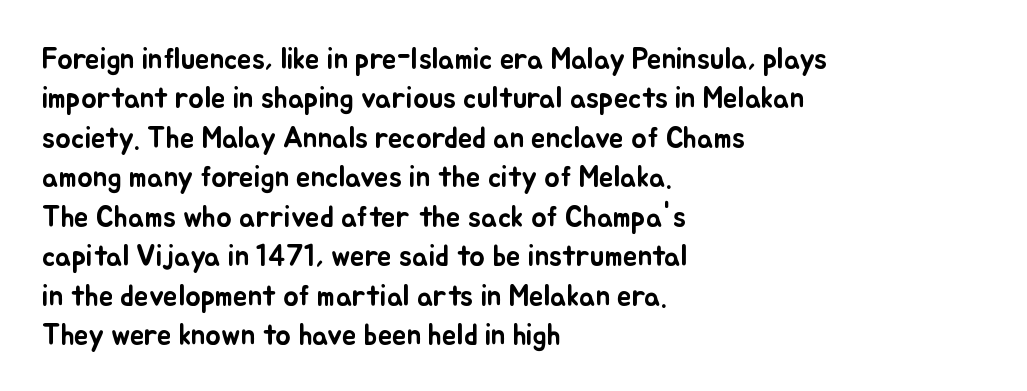
{"italic": "no", "width": "normal", "stroke_contrast": "low", "x_height": "small", "monospaced": "no", "underline": "no", "align": "left", "line_spacing": "normal", "line_spacing_ratio": 1.36, "letter_spacing": "normal", "letter_spacing_em": 0.0, "glyph_px": 29}
